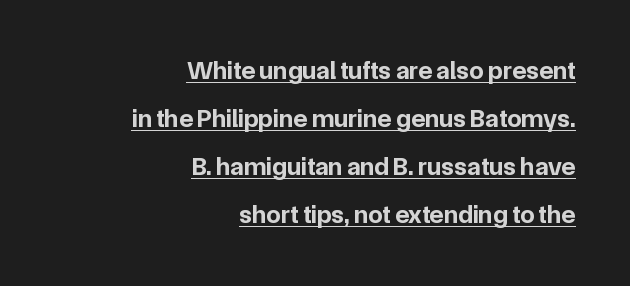
The image shows 26 px bold type, upright; set right-aligned, line spacing 1.85x, normal letter spacing, underlined.
